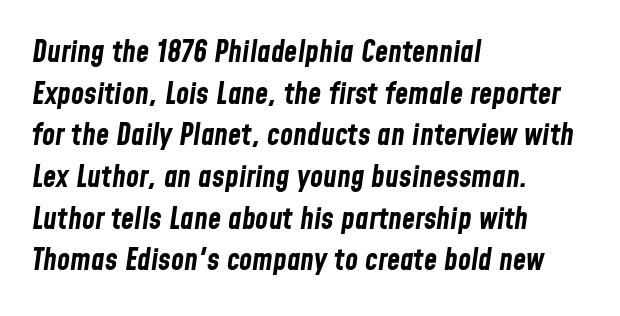
The image shows 30 px bold, condensed type, italic (leaning right); set left-aligned, normal line spacing (1.39x), normal letter spacing, not underlined; low stroke contrast and a medium x-height.
